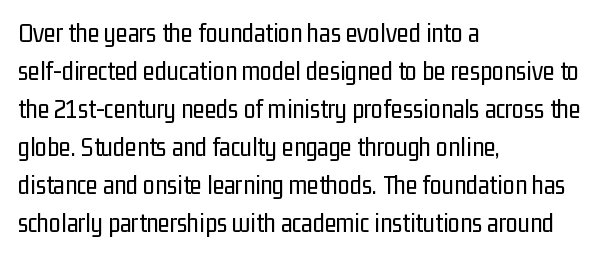
Q: Is the text bold? A: No.
Q: Is the text italic (slanted)? A: No, it is upright.
Q: Is the text underlined? A: No.
Q: How is the paragraph aligned? A: Left-aligned.
Q: Is the spacing between letters normal or unusually wide? A: Normal.
Q: Is the spacing between lines tight, normal or loose? A: Normal.
